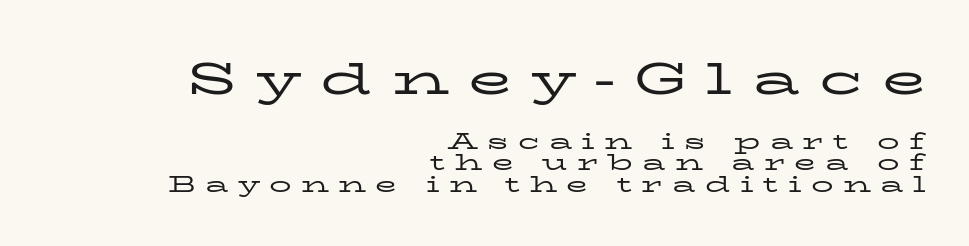
Q: Is the text bold? A: No.
Q: Is the text italic (slanted)? A: No, it is upright.
Q: Is the typeface a serif or a sans-serif typeface? A: Serif.
Q: Is the text underlined? A: No.
Q: How is the paragraph aligned? A: Right-aligned.
Q: Is the spacing between letters normal or unusually wide? A: Unusually wide.
Q: Is the spacing between lines tight, normal or loose? A: Tight.
Q: Which block of text is set in a larger size, the first (top) or the second (bottom)? A: The first (top) one.
Q: Width (condensed, normal, or wide)? A: Wide.
Q: Stroke contrast? A: Low.
Q: x-height? A: Medium.
Q: Monospaced? A: No.
